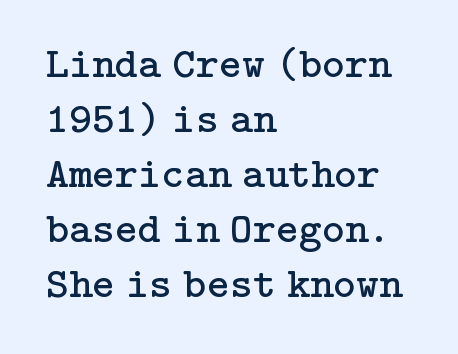
{"serif": "yes", "italic": "no", "bold": "no", "weight": "regular", "width": "normal", "stroke_contrast": "low", "x_height": "medium", "underline": "no", "align": "left", "line_spacing": "normal", "line_spacing_ratio": 1.25, "letter_spacing": "normal", "letter_spacing_em": 0.0, "glyph_px": 44}
